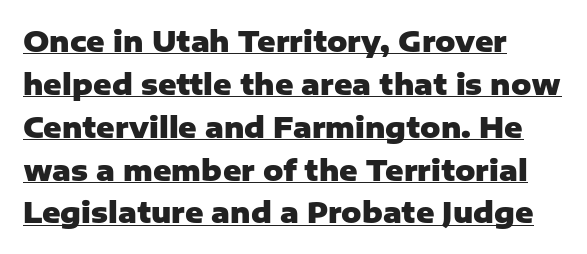
Q: Is the text bold? A: Yes.
Q: Is the text italic (slanted)? A: No, it is upright.
Q: Is the typeface a serif or a sans-serif typeface? A: Sans-serif.
Q: Is the text underlined? A: Yes.
Q: How is the paragraph aligned? A: Left-aligned.
Q: Is the spacing between letters normal or unusually wide? A: Normal.
Q: Is the spacing between lines tight, normal or loose? A: Normal.
Q: Width (condensed, normal, or wide)? A: Normal.
Q: Stroke contrast? A: Low.
Q: x-height? A: Medium.
Q: Monospaced? A: No.
